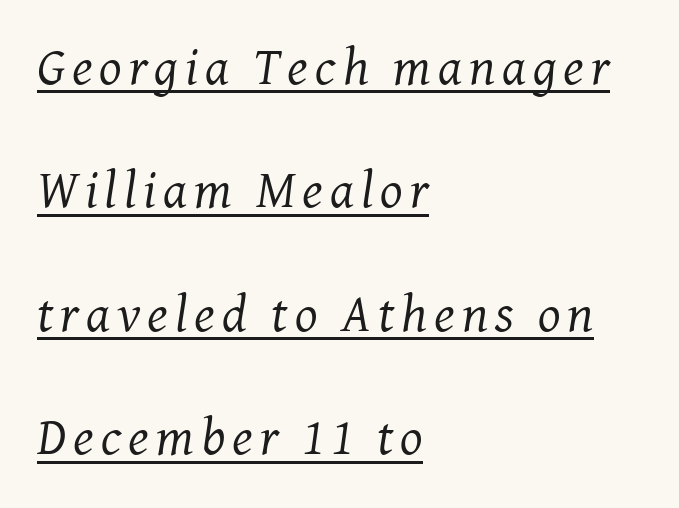
Q: Is the text bold? A: No.
Q: Is the text italic (slanted)? A: Yes, it leans right by about 8 degrees.
Q: Is the typeface a serif or a sans-serif typeface? A: Serif.
Q: Is the text underlined? A: Yes.
Q: How is the paragraph aligned? A: Left-aligned.
Q: Is the spacing between lines tight, normal or loose? A: Loose.
Q: Width (condensed, normal, or wide)? A: Normal.
Q: Stroke contrast? A: Medium.
Q: x-height? A: Medium.
Q: Monospaced? A: No.
